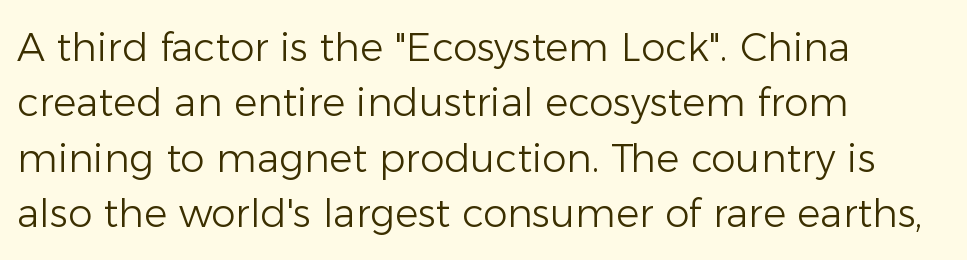
{"serif": "no", "italic": "no", "bold": "no", "weight": "light", "width": "normal", "stroke_contrast": "low", "x_height": "medium", "monospaced": "no", "underline": "no", "align": "left", "line_spacing": "normal", "line_spacing_ratio": 1.42, "letter_spacing": "normal", "letter_spacing_em": 0.0, "glyph_px": 39}
